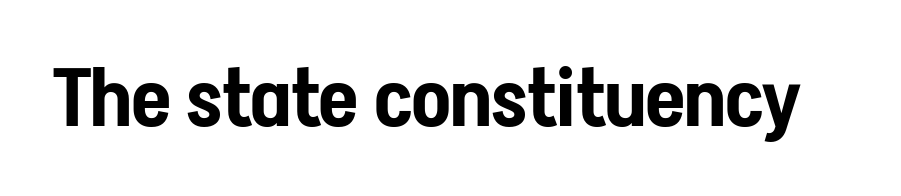
Underlining? Definitely not there. The letters sit at their default tracking, neither squeezed nor spread. Rendered with straight, roman letterforms. You can tell from the bare stems that sans-serif type was used.
